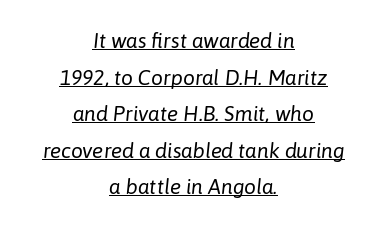
The image shows 21 px text type, italic (leaning right); set centered, line spacing 1.74x, normal letter spacing, underlined.
